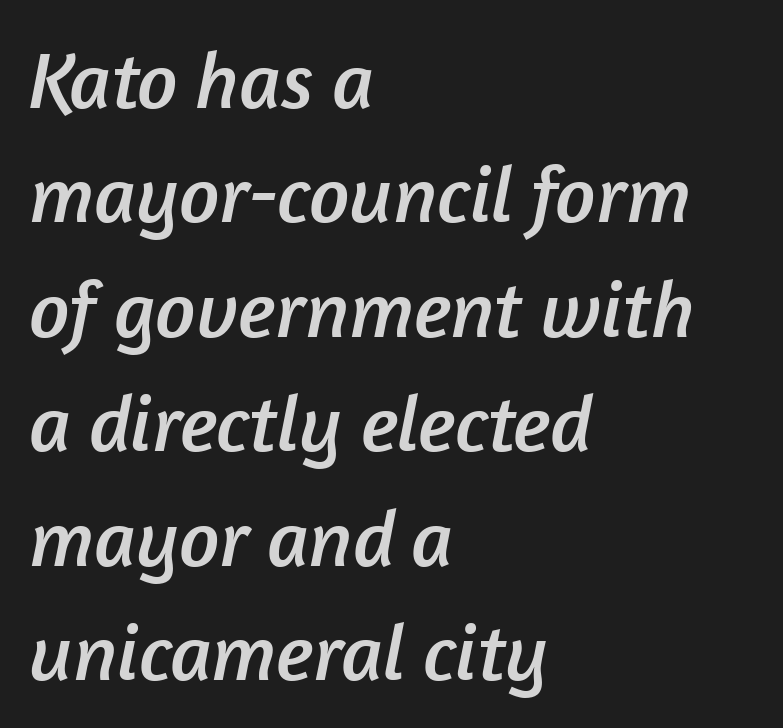
Each letter keeps its own natural width here, so spacing adapts to shape. Inter-character spacing is left at the font's built-in metrics. The characters display no serif detailing; their extremities are plain. The baseline area is clear.
